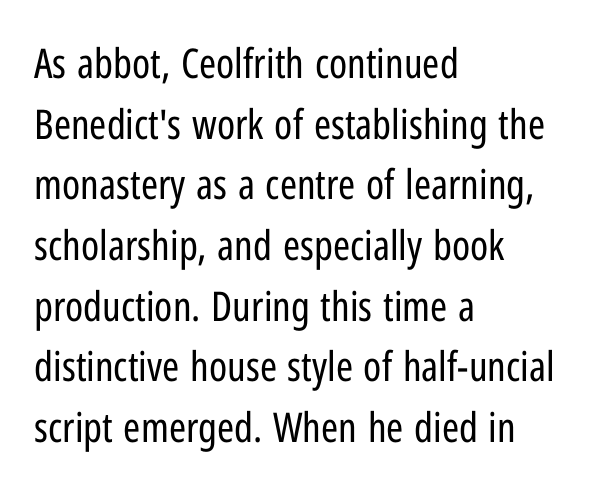
Regarding serifs, this sample does without them. Regarding leading, the lines here are spaced in the standard way. Just letters on the line, the space beneath them empty. Italic? Not at all — the glyphs are vertical. Students, note that the glyphs here touch the page at normal intervals. Where is the straight margin? On the left.
